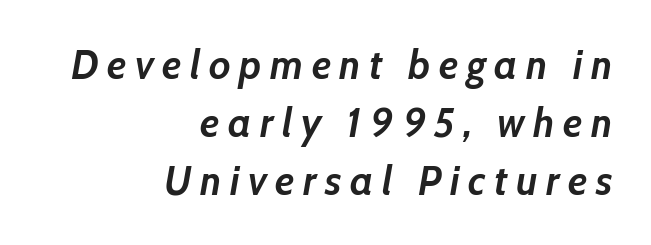
{"italic": "yes", "lean": "right", "slant_degrees": 10, "bold": "yes", "weight": "semibold", "width": "normal", "stroke_contrast": "low", "x_height": "medium", "monospaced": "no", "underline": "no", "align": "right", "line_spacing": "normal", "line_spacing_ratio": 1.41, "letter_spacing": "wide", "letter_spacing_em": 0.21, "glyph_px": 41}
